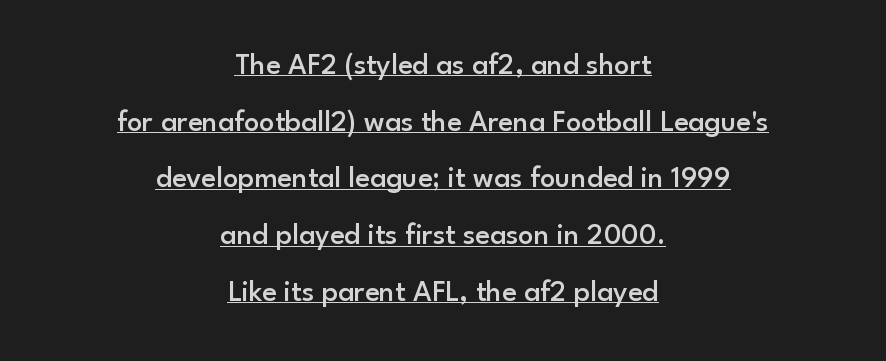
Q: Is the text bold? A: Semi-bold.
Q: Is the text italic (slanted)? A: No, it is upright.
Q: Is the typeface a serif or a sans-serif typeface? A: Sans-serif.
Q: Is the text underlined? A: Yes.
Q: How is the paragraph aligned? A: Centered.
Q: Is the spacing between letters normal or unusually wide? A: Normal.
Q: Width (condensed, normal, or wide)? A: Normal.
Q: Stroke contrast? A: Low.
Q: x-height? A: Small.
Q: Monospaced? A: No.
